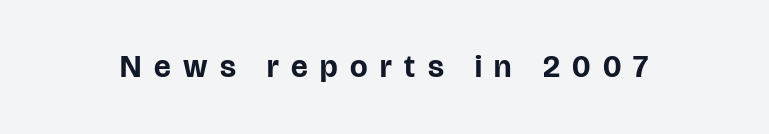
{"serif": "no", "italic": "no", "bold": "yes", "weight": "bold", "width": "normal", "stroke_contrast": "low", "x_height": "large", "monospaced": "no", "underline": "no", "letter_spacing": "wide", "letter_spacing_em": 0.4, "glyph_px": 31}
